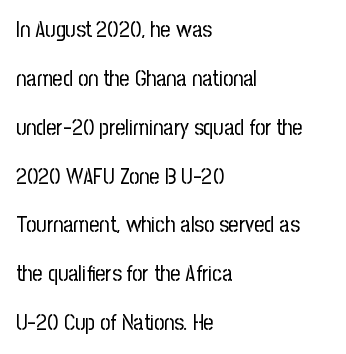
{"italic": "no", "bold": "no", "underline": "no", "align": "left", "line_spacing": "loose", "line_spacing_ratio": 2.22, "letter_spacing": "normal", "letter_spacing_em": 0.0, "glyph_px": 22}
